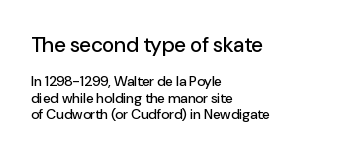
{"italic": "no", "underline": "no", "align": "left", "line_spacing_ratio": 1.17, "letter_spacing": "normal", "letter_spacing_em": 0.0, "larger_block": "first", "size_ratio": 1.5, "glyph_px": 21}
